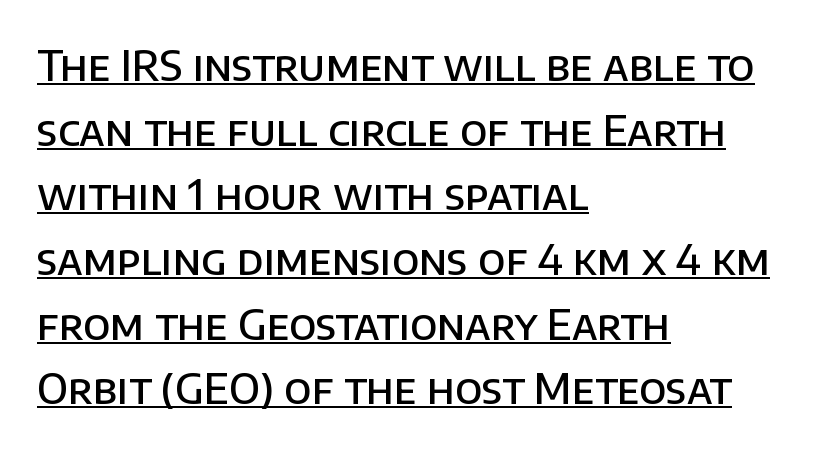
{"serif": "no", "italic": "no", "bold": "semi", "weight": "semibold", "width": "normal", "stroke_contrast": "low", "x_height": "large", "monospaced": "no", "underline": "yes", "align": "left", "line_spacing": "normal", "line_spacing_ratio": 1.54, "letter_spacing": "normal", "letter_spacing_em": 0.0, "glyph_px": 42}
